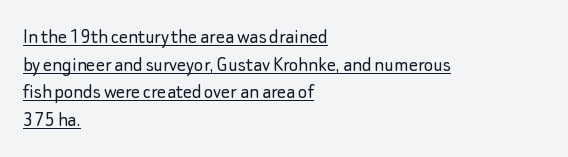
Q: Is the text bold? A: No.
Q: Is the text italic (slanted)? A: No, it is upright.
Q: Is the text underlined? A: Yes.
Q: How is the paragraph aligned? A: Left-aligned.
Q: Is the spacing between letters normal or unusually wide? A: Normal.
Q: Is the spacing between lines tight, normal or loose? A: Normal.
